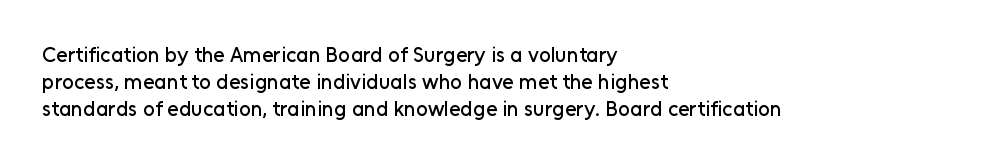
{"italic": "no", "underline": "no", "align": "left", "line_spacing": "normal", "line_spacing_ratio": 1.28, "letter_spacing": "normal", "letter_spacing_em": 0.0, "glyph_px": 21}
